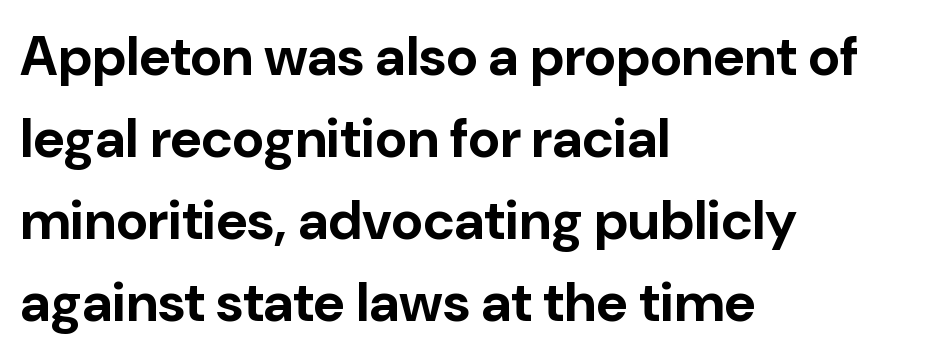
Q: Is the text bold? A: Yes.
Q: Is the text italic (slanted)? A: No, it is upright.
Q: Is the typeface a serif or a sans-serif typeface? A: Sans-serif.
Q: Is the text underlined? A: No.
Q: How is the paragraph aligned? A: Left-aligned.
Q: Is the spacing between letters normal or unusually wide? A: Normal.
Q: Is the spacing between lines tight, normal or loose? A: Normal.
Q: Width (condensed, normal, or wide)? A: Normal.
Q: Stroke contrast? A: Low.
Q: x-height? A: Medium.
Q: Monospaced? A: No.
